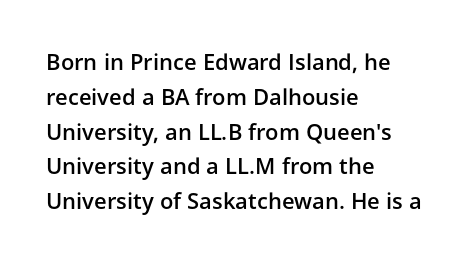
Firm but not heavy-handed strokes: this text is semibold. The specimen omits any rule beneath the text block's lines. Ordinary non-slanted type is in use. Each new line begins a customary step beneath the previous one. The line texture is even and compact thanks to regular tracking.
